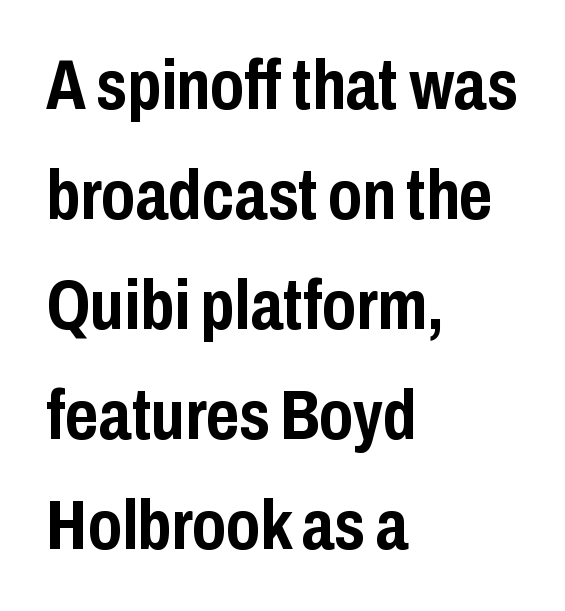
Characters remain perfectly vertical along every line. I'd describe the lettering as bold — thick and assertive. A typesetter would call this leading conventional body-copy spacing. Line starts are locked; line ends wander. Is this a fixed-width face? No — the glyphs have proportional, varying widths. Short note: letters normally spaced.
